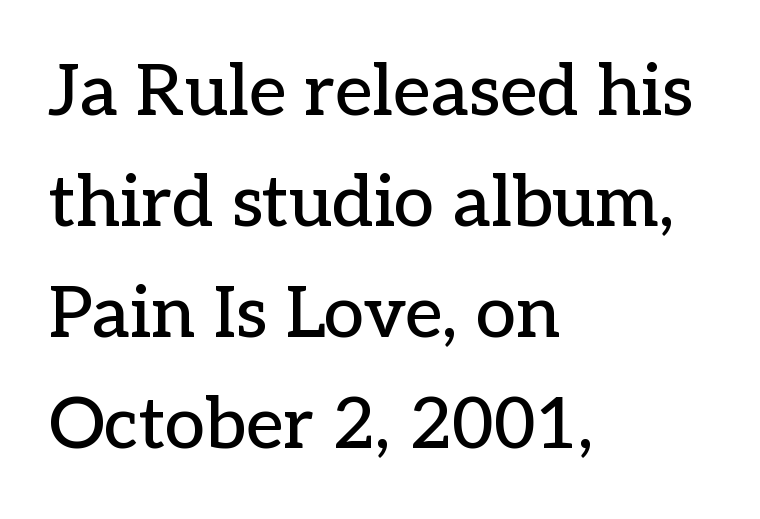
The image shows 72 px serif type, upright; set left-aligned, normal line spacing (1.54x), normal letter spacing, not underlined; low stroke contrast and a medium x-height.
